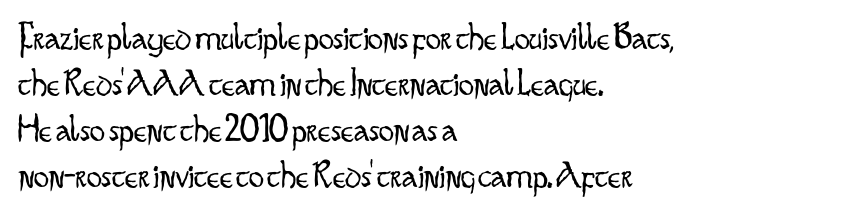
{"serif": "no", "italic": "no", "bold": "no", "weight": "light", "width": "condensed", "stroke_contrast": "low", "x_height": "small", "monospaced": "no", "underline": "no", "align": "left", "line_spacing_ratio": 1.21, "letter_spacing": "normal", "letter_spacing_em": 0.0, "glyph_px": 38}
